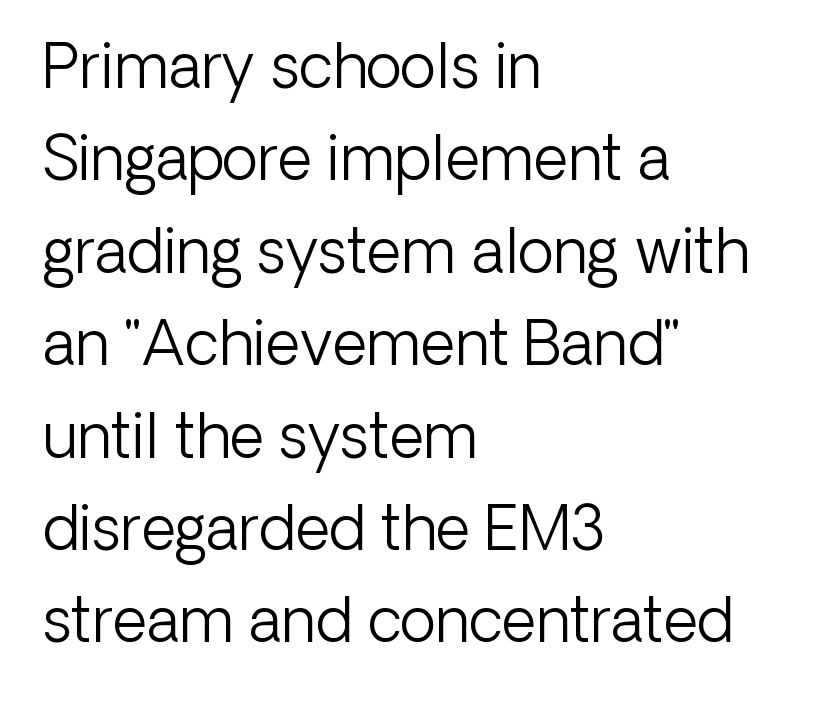
A classic flush-left, rag-right setting is used for this passage. Heft: none added — not bold. A normal amount of white space separates one row of letters from the next. This is the regular roman posture of the typeface.
